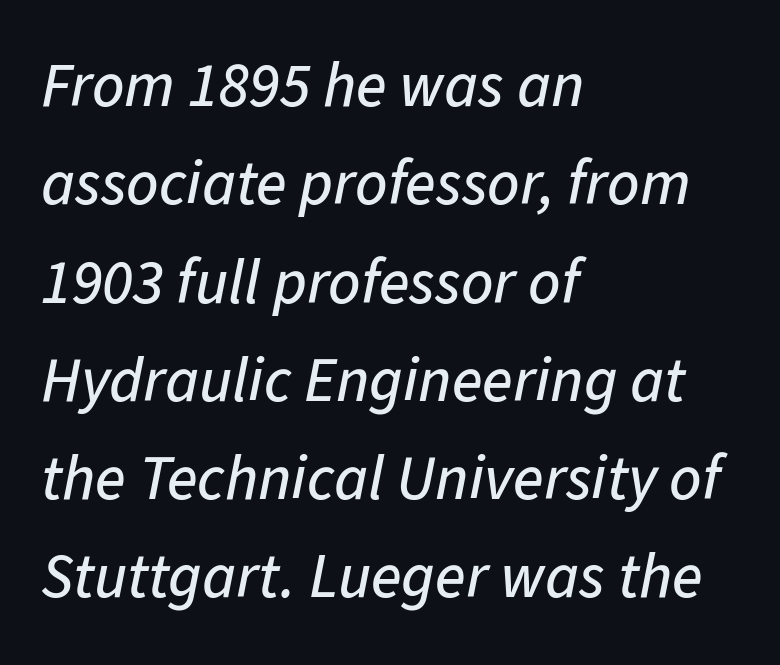
{"italic": "yes", "lean": "right", "slant_degrees": 11, "width": "normal", "stroke_contrast": "low", "x_height": "medium", "monospaced": "no", "underline": "no", "align": "left", "line_spacing": "normal", "line_spacing_ratio": 1.56, "letter_spacing": "normal", "letter_spacing_em": 0.0, "glyph_px": 63}
